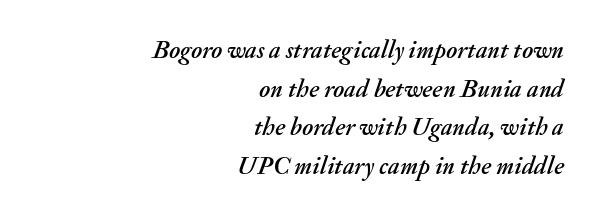
The image shows 25 px text type, italic (leaning right); set right-aligned, normal line spacing (1.55x), normal letter spacing, not underlined.
